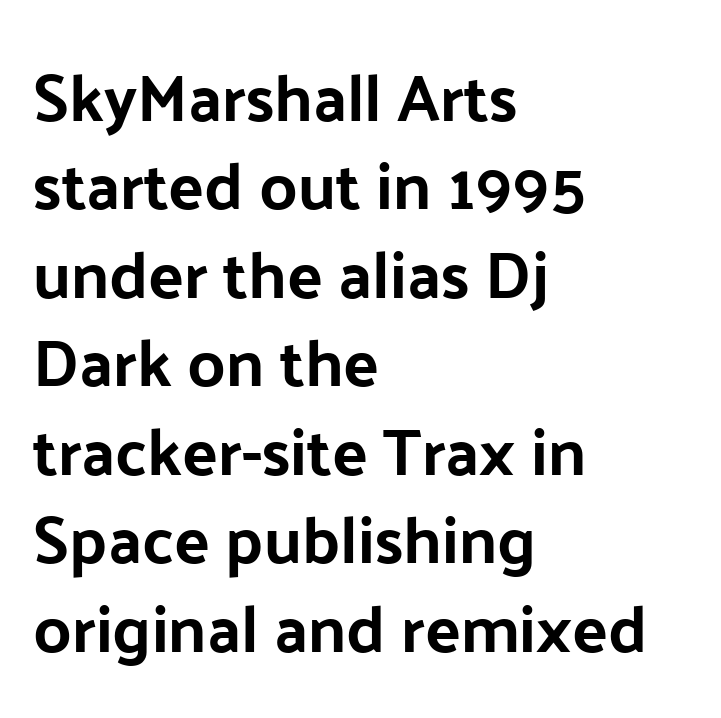
{"serif": "no", "italic": "no", "width": "normal", "stroke_contrast": "low", "x_height": "medium", "monospaced": "no", "underline": "no", "align": "left", "line_spacing": "normal", "line_spacing_ratio": 1.34, "letter_spacing": "normal", "letter_spacing_em": 0.0, "glyph_px": 66}
